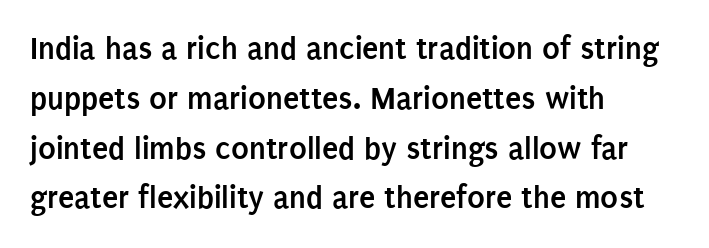
Q: Is the text bold? A: Yes.
Q: Is the text italic (slanted)? A: No, it is upright.
Q: Is the typeface a serif or a sans-serif typeface? A: Sans-serif.
Q: Is the text underlined? A: No.
Q: How is the paragraph aligned? A: Left-aligned.
Q: Is the spacing between letters normal or unusually wide? A: Normal.
Q: Is the spacing between lines tight, normal or loose? A: Normal.
Q: Width (condensed, normal, or wide)? A: Condensed.
Q: Stroke contrast? A: Low.
Q: x-height? A: Large.
Q: Monospaced? A: No.
